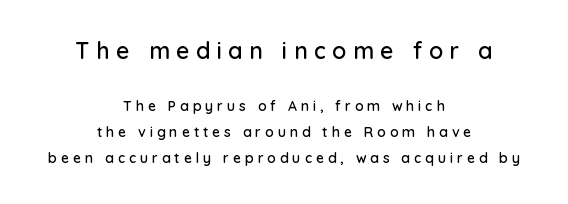
{"italic": "no", "underline": "no", "align": "center", "line_spacing_ratio": 1.86, "letter_spacing": "wide", "letter_spacing_em": 0.28, "larger_block": "first", "size_ratio": 1.64, "glyph_px": 23}
